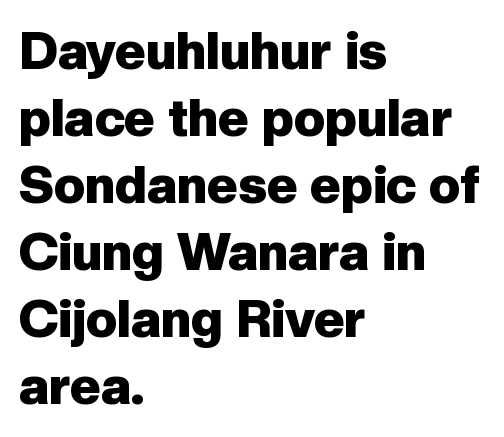
{"serif": "no", "italic": "no", "bold": "yes", "weight": "heavy", "width": "normal", "stroke_contrast": "low", "x_height": "medium", "monospaced": "no", "underline": "no", "align": "left", "line_spacing": "normal", "line_spacing_ratio": 1.29, "letter_spacing": "normal", "letter_spacing_em": 0.0, "glyph_px": 52}
